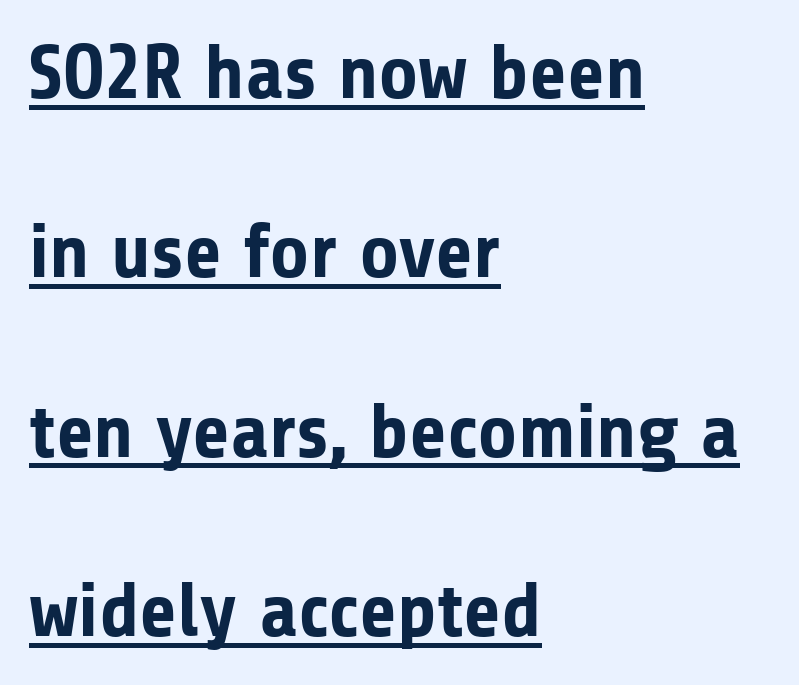
This is sans-serif lettering, the kind often seen on screens and signage. The space between consecutive lines is lavish. Typesetter's note: full bold, strokes at maximum text heaviness. Vertical strokes here are truly vertical. Compared with undecorated copy, this sample adds a rule below the words. Each letter keeps its own natural width here, so spacing adapts to shape.
